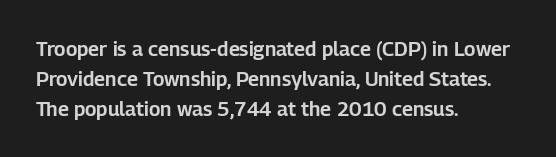
Q: Is the text italic (slanted)? A: No, it is upright.
Q: Is the text underlined? A: No.
Q: How is the paragraph aligned? A: Left-aligned.
Q: Is the spacing between letters normal or unusually wide? A: Normal.
Q: Is the spacing between lines tight, normal or loose? A: Normal.
